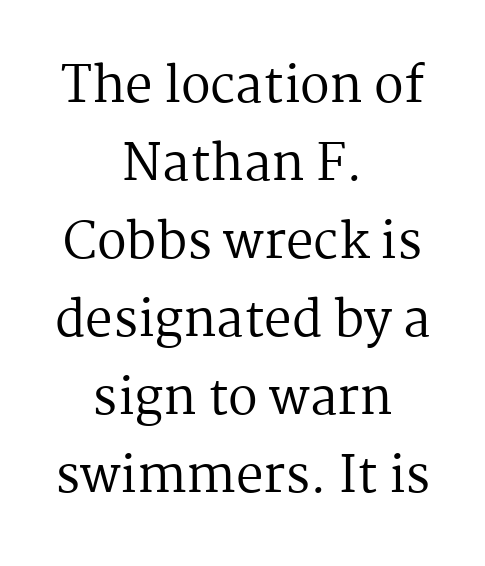
{"serif": "yes", "italic": "no", "bold": "no", "weight": "regular", "width": "normal", "stroke_contrast": "medium", "x_height": "medium", "monospaced": "no", "underline": "no", "align": "center", "line_spacing": "normal", "line_spacing_ratio": 1.59, "letter_spacing": "normal", "letter_spacing_em": 0.0, "glyph_px": 49}
